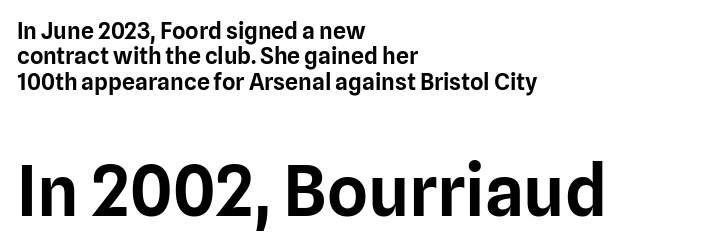
{"serif": "no", "italic": "no", "width": "normal", "stroke_contrast": "low", "x_height": "medium", "monospaced": "no", "underline": "no", "align": "left", "line_spacing": "tight", "line_spacing_ratio": 1.1, "letter_spacing": "normal", "letter_spacing_em": 0.0, "larger_block": "second", "size_ratio": 3.04, "glyph_px": 70}
